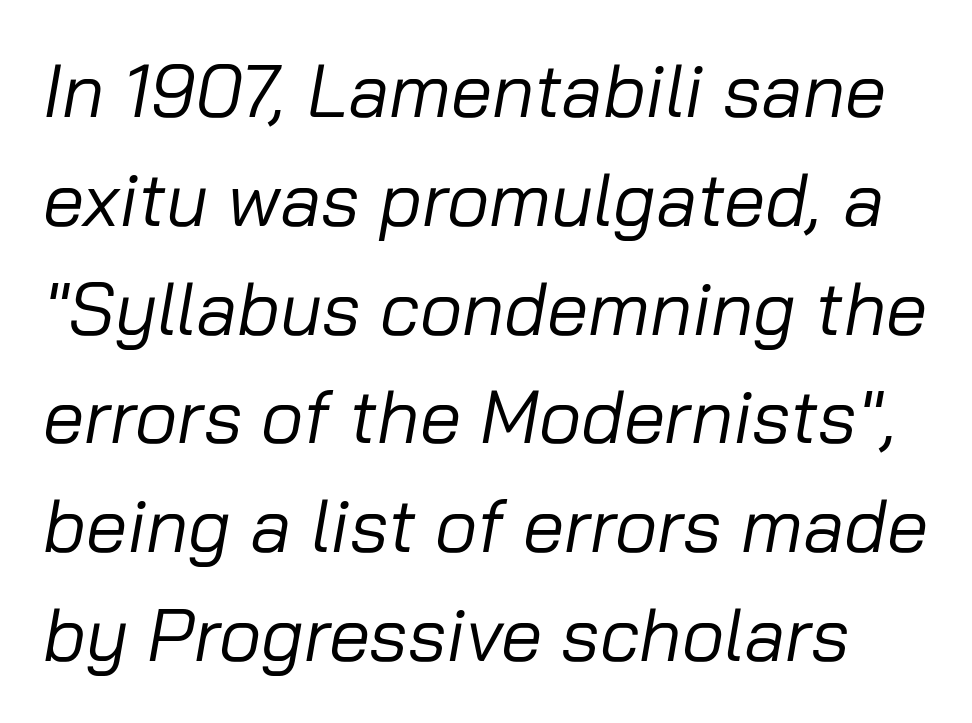
Q: Is the text bold? A: No.
Q: Is the text italic (slanted)? A: Yes, it leans right by about 10 degrees.
Q: Is the text underlined? A: No.
Q: Is the spacing between letters normal or unusually wide? A: Normal.
Q: Is the spacing between lines tight, normal or loose? A: Normal.
Q: Width (condensed, normal, or wide)? A: Normal.
Q: Stroke contrast? A: Low.
Q: x-height? A: Medium.
Q: Monospaced? A: No.
